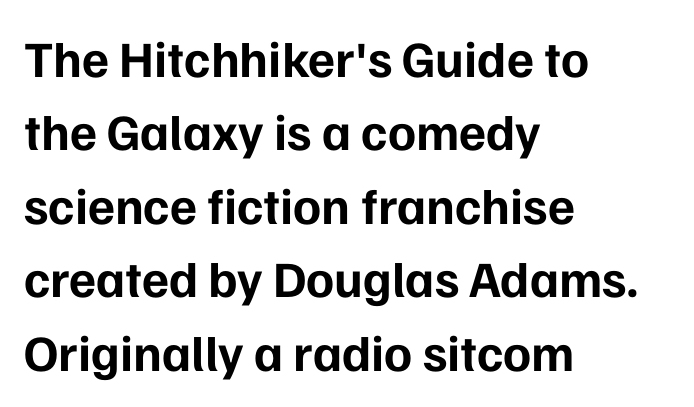
{"serif": "no", "italic": "no", "bold": "yes", "weight": "bold", "width": "normal", "stroke_contrast": "low", "x_height": "medium", "monospaced": "no", "underline": "no", "align": "left", "line_spacing": "normal", "line_spacing_ratio": 1.44, "letter_spacing": "normal", "letter_spacing_em": 0.0, "glyph_px": 51}
